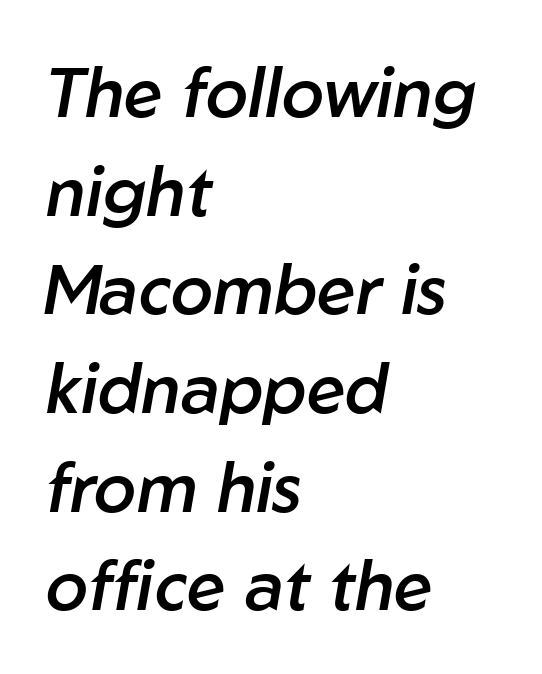
Q: Is the text bold? A: Semi-bold.
Q: Is the text italic (slanted)? A: Yes, it leans right by about 10 degrees.
Q: Is the text underlined? A: No.
Q: How is the paragraph aligned? A: Left-aligned.
Q: Is the spacing between letters normal or unusually wide? A: Normal.
Q: Is the spacing between lines tight, normal or loose? A: Normal.
Q: Width (condensed, normal, or wide)? A: Normal.
Q: Stroke contrast? A: Low.
Q: x-height? A: Medium.
Q: Monospaced? A: No.
